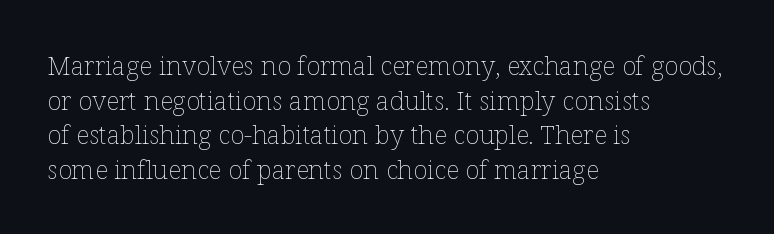
{"italic": "no", "bold": "no", "underline": "no", "align": "left", "line_spacing": "normal", "line_spacing_ratio": 1.33, "letter_spacing": "normal", "letter_spacing_em": 0.0, "glyph_px": 26}
